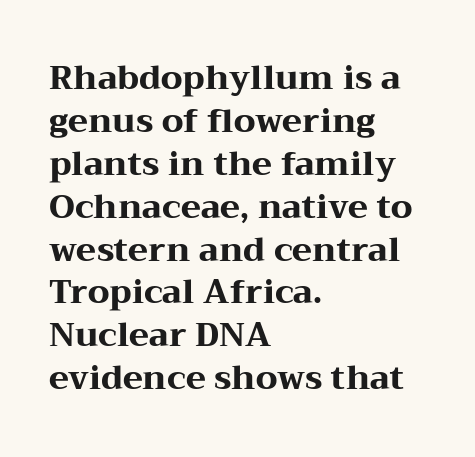
The image shows 33 px heavy, wide serif type, upright; set left-aligned, normal line spacing (1.3x), normal letter spacing, not underlined; medium stroke contrast and a medium x-height.
